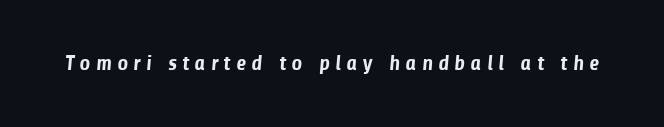
The image shows 21 px bold type; set unusually wide letter spacing (+0.25 em), not underlined.
